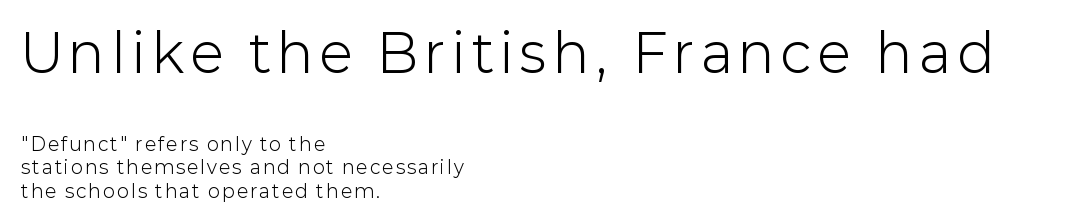
The image shows 53 px light sans-serif type, upright; set left-aligned, normal line spacing (1.31x), not underlined; the first (top) block is 2.94x larger; low stroke contrast and a medium x-height.
